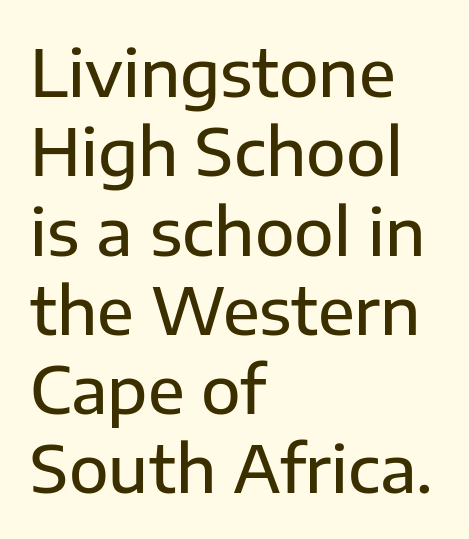
The image shows 65 px sans-serif type, upright; set left-aligned, line spacing 1.22x, normal letter spacing, not underlined; low stroke contrast and a medium x-height.
